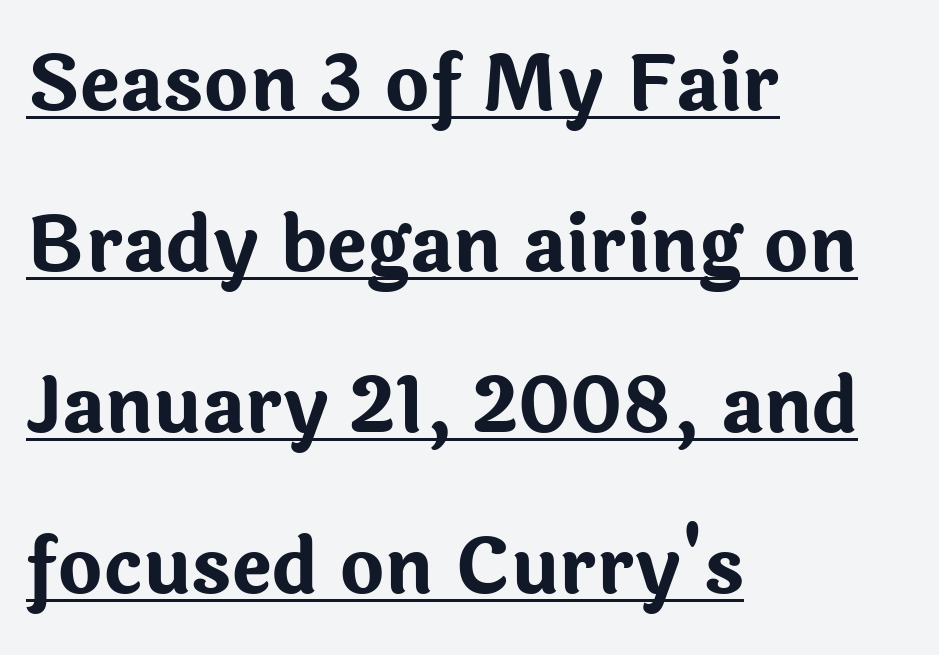
The image shows 76 px bold sans-serif type, upright; set left-aligned, loose line spacing (2.12x), normal letter spacing, underlined; low stroke contrast and a medium x-height.
